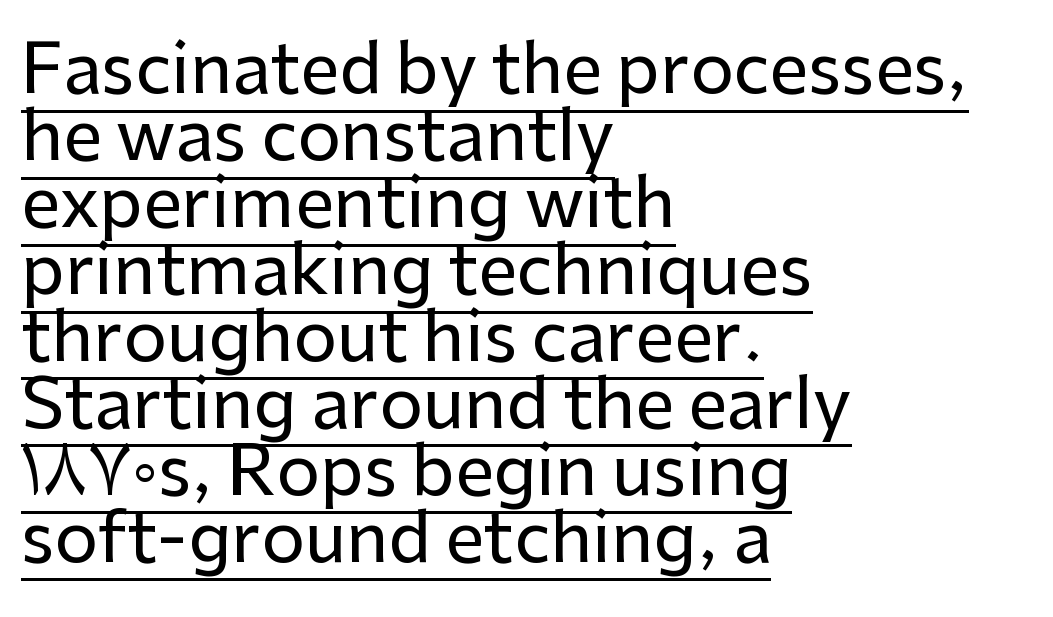
The image shows 69 px sans-serif type, upright; set left-aligned, tight line spacing (0.97x), normal letter spacing, underlined; low stroke contrast and a medium x-height.
